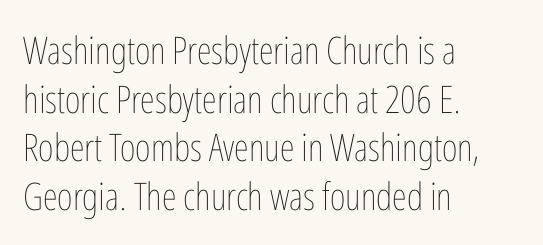
The image shows 38 px thin, condensed type, upright; set left-aligned, normal line spacing (1.28x), normal letter spacing, not underlined; low stroke contrast and a medium x-height.
